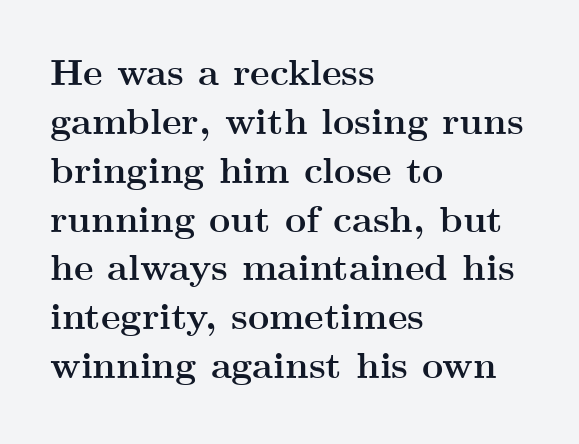
{"serif": "yes", "italic": "no", "bold": "yes", "weight": "semibold", "width": "wide", "stroke_contrast": "medium", "x_height": "small", "monospaced": "no", "underline": "no", "align": "left", "line_spacing": "normal", "line_spacing_ratio": 1.32, "letter_spacing": "normal", "letter_spacing_em": 0.0, "glyph_px": 37}
